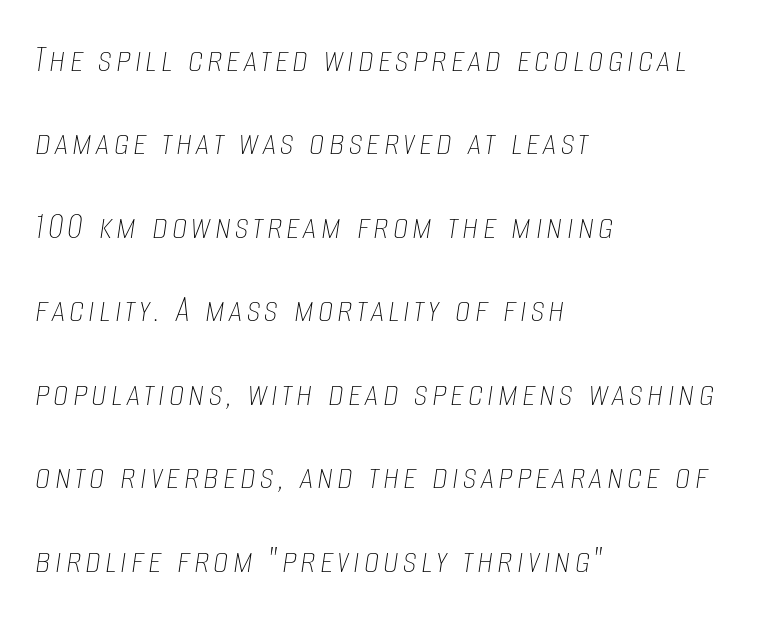
Where is the straight margin? On the left. These lines are rendered in a variable-pitch font. Think standard paragraph weight, or any step lighter than that. This is oblique type, the kind used for emphasis or titles.
